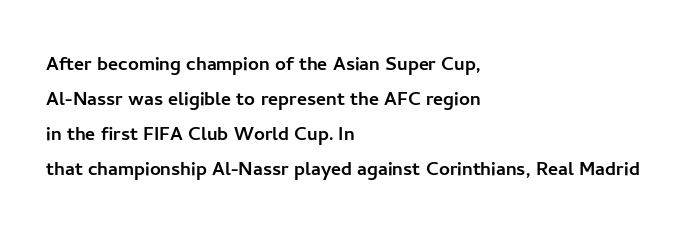
The image shows 24 px text type, upright; set left-aligned, normal line spacing (1.46x), normal letter spacing, not underlined.
